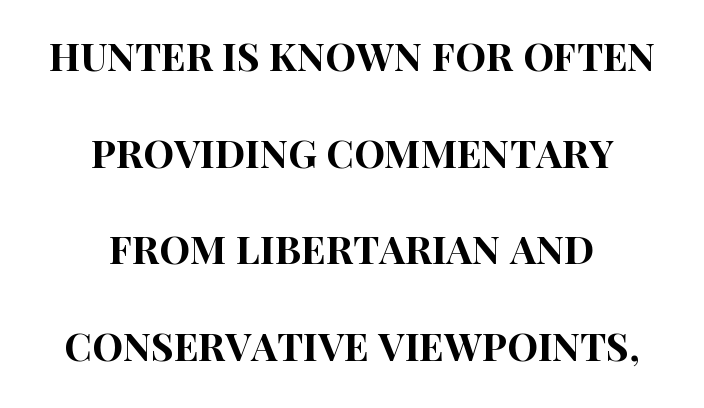
This sample has the flowing, uneven cadence of proportional lettering. This rendering leaves character spacing at its baseline value. Widely set lines give the paragraph a tall, airy silhouette. The paragraph shown floats in the horizontal middle. Font category for this specimen: sans-serif. Check under the words: just untouched page.
